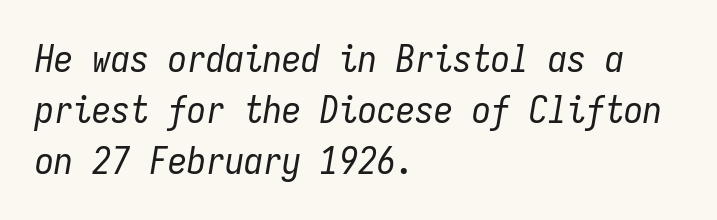
{"italic": "yes", "lean": "right", "slant_degrees": 9, "bold": "no", "weight": "regular", "width": "condensed", "stroke_contrast": "low", "x_height": "medium", "monospaced": "yes", "underline": "no", "align": "left", "line_spacing": "normal", "line_spacing_ratio": 1.34, "letter_spacing": "normal", "letter_spacing_em": 0.0, "glyph_px": 38}
